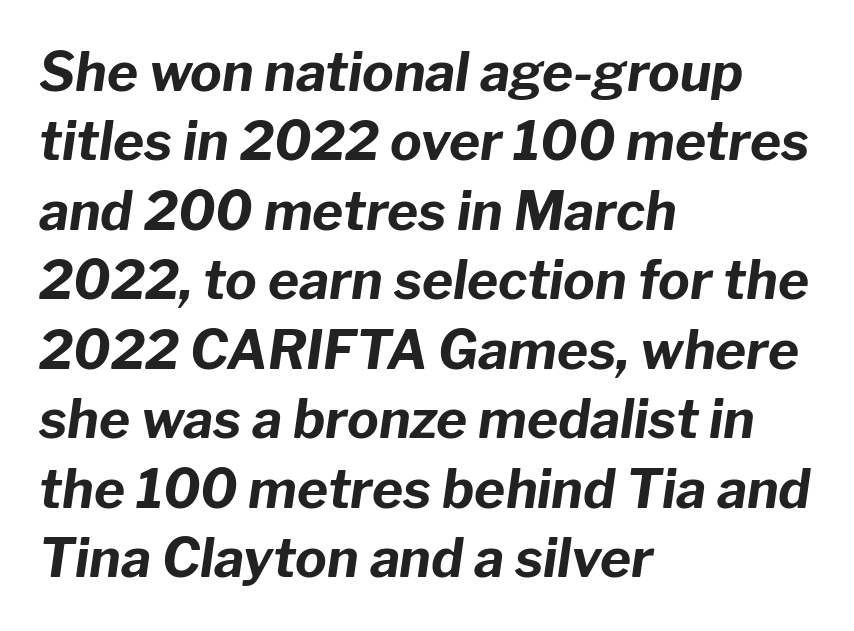
Q: Is the text bold? A: Yes.
Q: Is the text italic (slanted)? A: Yes, it leans right by about 8 degrees.
Q: Is the text underlined? A: No.
Q: How is the paragraph aligned? A: Left-aligned.
Q: Is the spacing between letters normal or unusually wide? A: Normal.
Q: Is the spacing between lines tight, normal or loose? A: Normal.
Q: Width (condensed, normal, or wide)? A: Normal.
Q: Stroke contrast? A: Low.
Q: x-height? A: Medium.
Q: Monospaced? A: No.
